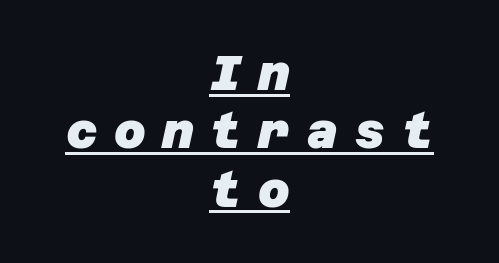
Substantial extra tracking has been applied to these lines. Caption: multi-line text, centered on the measure. The font is running at its bold setting. In terms of letterform style, serifs are entirely absent. Has an underline been added? It has.
